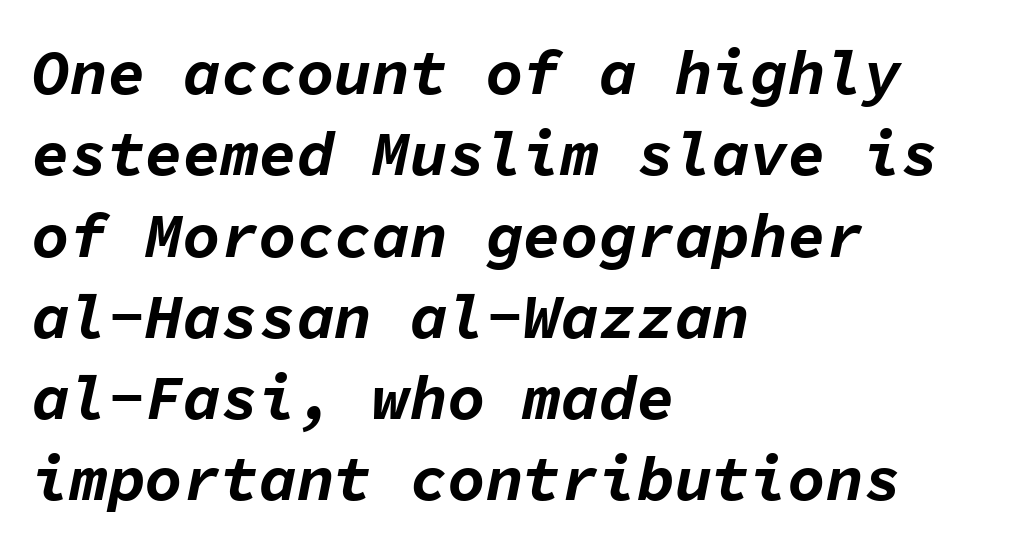
{"italic": "yes", "lean": "right", "slant_degrees": 11, "bold": "yes", "weight": "bold", "width": "normal", "stroke_contrast": "low", "x_height": "medium", "monospaced": "yes", "underline": "no", "align": "left", "line_spacing": "normal", "line_spacing_ratio": 1.29, "letter_spacing": "normal", "letter_spacing_em": 0.0, "glyph_px": 63}
